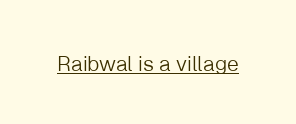
Italic: no, the glyphs are upright roman. You can see a thin bar hugging the bottom of the glyphs. Nothing heavy about these letters — not bold at all. Look at the tracking — it's just the regular setting, nothing added.
